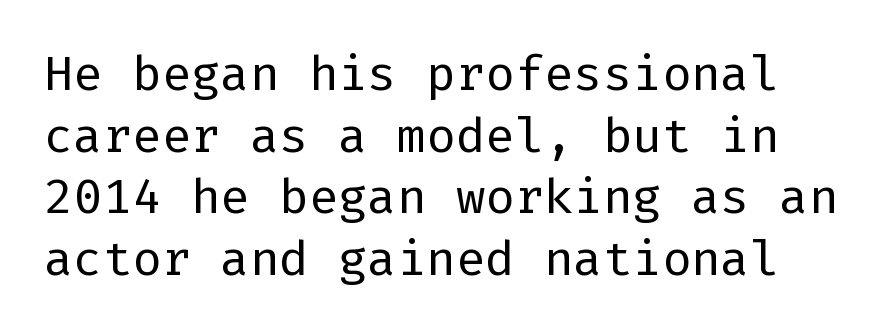
The image shows 49 px regular-weight sans-serif type, upright; set normal line spacing (1.26x), normal letter spacing, not underlined; low stroke contrast and a medium x-height.
